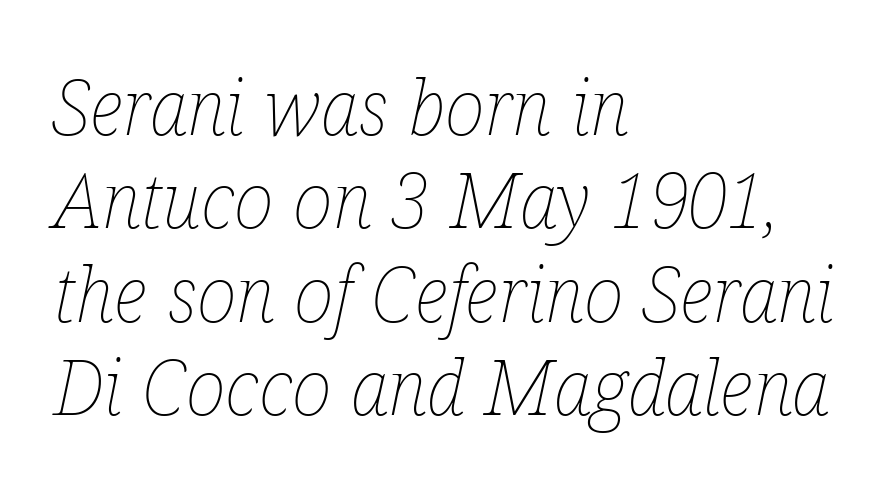
The image shows 76 px thin, condensed type, italic (leaning right); set left-aligned, line spacing 1.23x, normal letter spacing, not underlined; low stroke contrast and a medium x-height.
